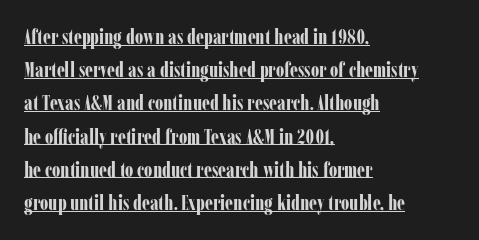
The image shows 21 px bold type, upright; set left-aligned, normal line spacing (1.58x), normal letter spacing, underlined.
